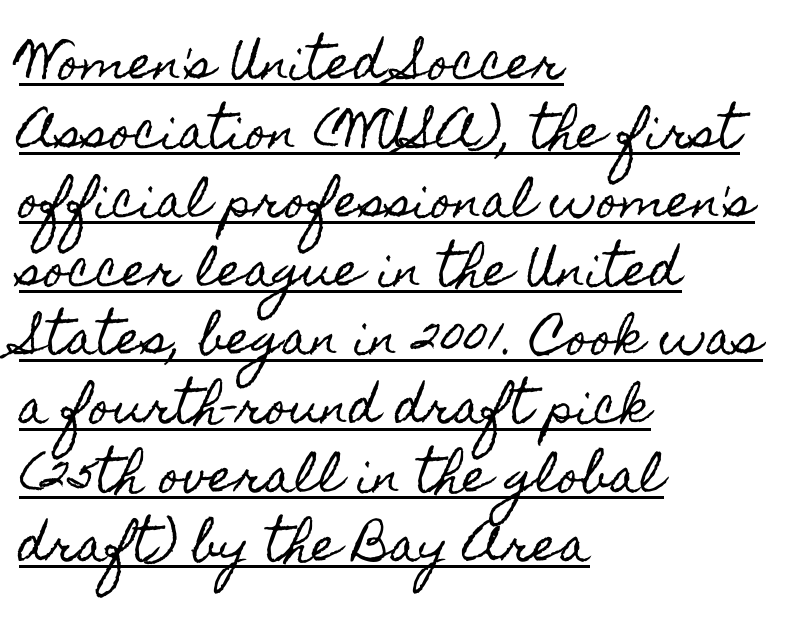
Q: Is the text italic (slanted)? A: Yes.
Q: Is the text underlined? A: Yes.
Q: How is the paragraph aligned? A: Left-aligned.
Q: Is the spacing between letters normal or unusually wide? A: Normal.
Q: Is the spacing between lines tight, normal or loose? A: Normal.
Q: Width (condensed, normal, or wide)? A: Condensed.
Q: x-height? A: Small.
Q: Monospaced? A: No.
